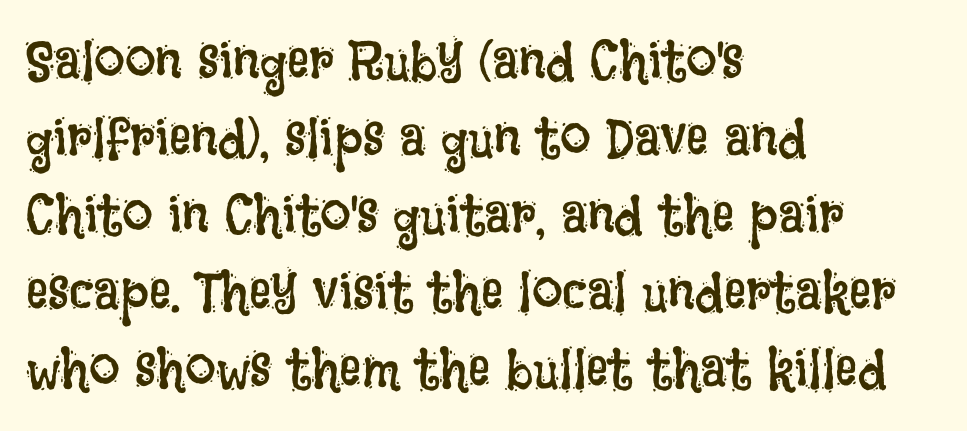
Is this a fixed-width face? No — the glyphs have proportional, varying widths. The leading is moderate, giving the passage an even texture. Does the lettering tilt? It doesn't — this is upright. Has an underline been added? It has not. Nothing unusual about the tracking: characters are spaced as the font intends.
